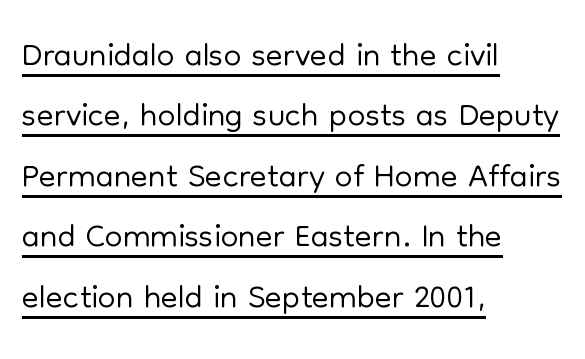
Here the designer chose a conventional face with non-uniform glyph widths. Notice how the stems are strictly vertical — no italics here. Which margin do the lines hug? The left one — the right edge is uneven. There is no visible air inserted between adjacent glyphs. Has an underline been added? It has.
